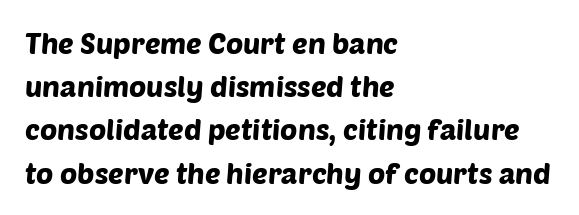
Q: Is the typeface a serif or a sans-serif typeface? A: Sans-serif.
Q: Is the text underlined? A: No.
Q: How is the paragraph aligned? A: Left-aligned.
Q: Is the spacing between letters normal or unusually wide? A: Normal.
Q: Is the spacing between lines tight, normal or loose? A: Normal.
Q: Width (condensed, normal, or wide)? A: Normal.
Q: Stroke contrast? A: Low.
Q: x-height? A: Large.
Q: Monospaced? A: No.
